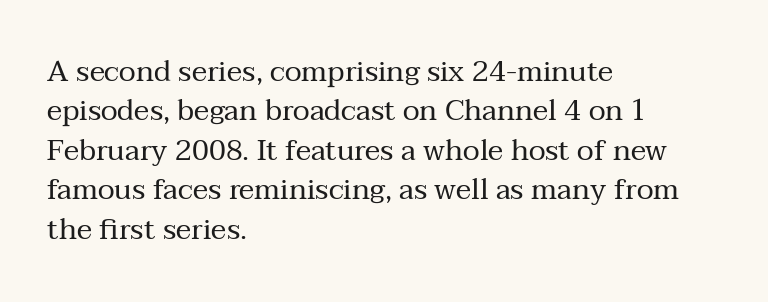
{"serif": "yes", "italic": "no", "bold": "no", "weight": "regular", "width": "normal", "stroke_contrast": "medium", "x_height": "medium", "monospaced": "no", "underline": "no", "align": "left", "line_spacing": "normal", "line_spacing_ratio": 1.36, "letter_spacing": "normal", "letter_spacing_em": 0.0, "glyph_px": 29}
